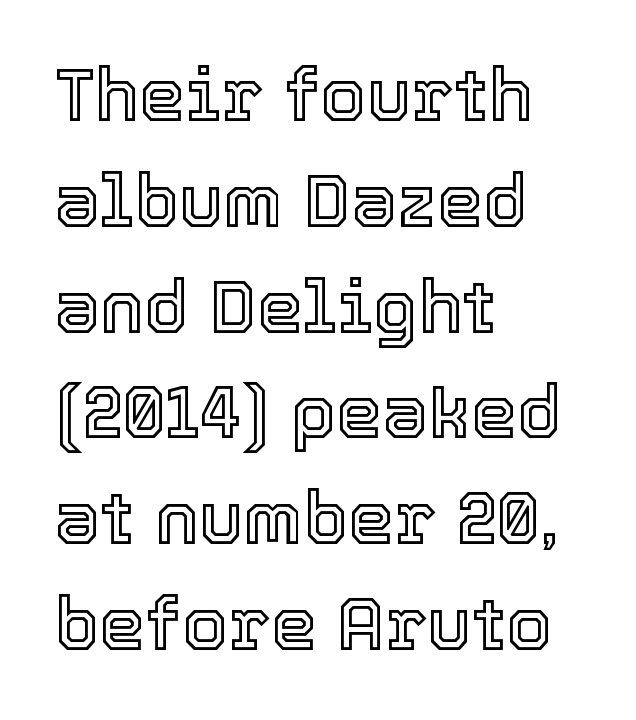
Q: Is the text italic (slanted)? A: No, it is upright.
Q: Is the text underlined? A: No.
Q: How is the paragraph aligned? A: Left-aligned.
Q: Is the spacing between letters normal or unusually wide? A: Normal.
Q: Is the spacing between lines tight, normal or loose? A: Normal.
Q: Width (condensed, normal, or wide)? A: Normal.
Q: x-height? A: Medium.
Q: Monospaced? A: No.
